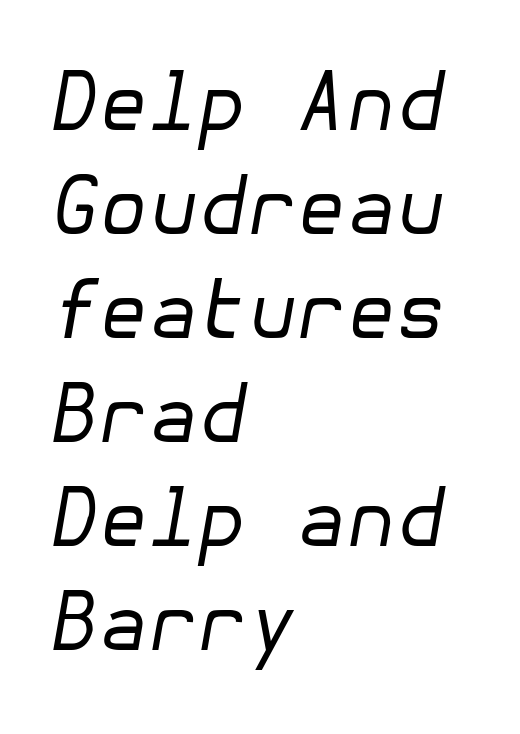
{"italic": "yes", "lean": "right", "slant_degrees": 10, "bold": "no", "weight": "regular", "width": "normal", "stroke_contrast": "low", "x_height": "medium", "underline": "no", "align": "left", "line_spacing": "normal", "line_spacing_ratio": 1.3, "letter_spacing": "normal", "letter_spacing_em": 0.0, "glyph_px": 80}
